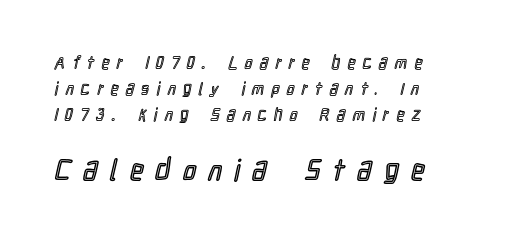
{"width": "condensed", "x_height": "medium", "monospaced": "no", "underline": "no", "line_spacing": "normal", "line_spacing_ratio": 1.53, "letter_spacing": "wide", "letter_spacing_em": 0.44, "larger_block": "second", "size_ratio": 1.71, "glyph_px": 29}
